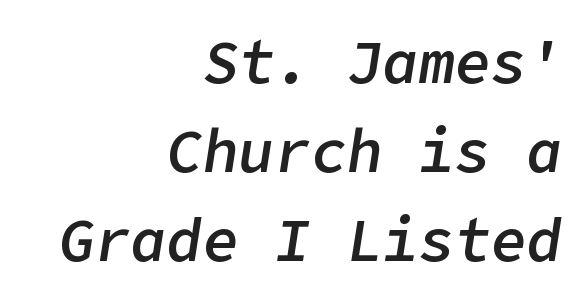
Q: Is the text bold? A: Semi-bold.
Q: Is the text italic (slanted)? A: Yes, it leans right by about 9 degrees.
Q: Is the text underlined? A: No.
Q: How is the paragraph aligned? A: Right-aligned.
Q: Is the spacing between letters normal or unusually wide? A: Normal.
Q: Is the spacing between lines tight, normal or loose? A: Normal.
Q: Width (condensed, normal, or wide)? A: Normal.
Q: Stroke contrast? A: Low.
Q: x-height? A: Medium.
